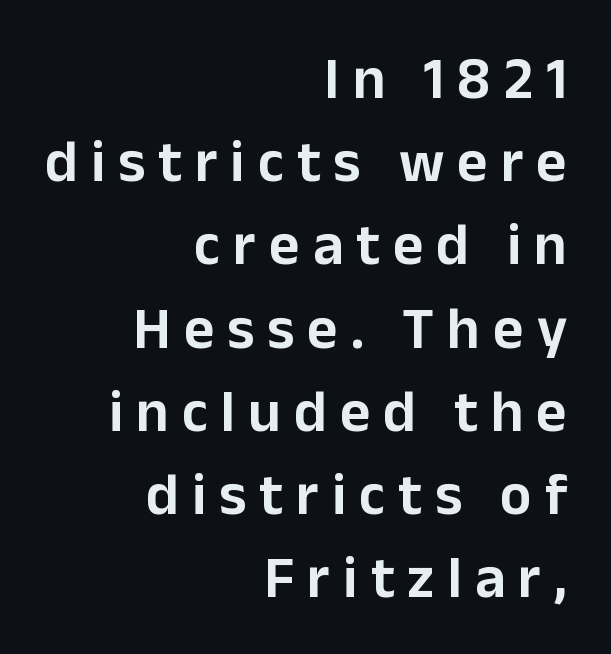
Q: Is the text italic (slanted)? A: No, it is upright.
Q: Is the typeface a serif or a sans-serif typeface? A: Sans-serif.
Q: Is the text underlined? A: No.
Q: How is the paragraph aligned? A: Right-aligned.
Q: Is the spacing between letters normal or unusually wide? A: Unusually wide.
Q: Is the spacing between lines tight, normal or loose? A: Normal.
Q: Width (condensed, normal, or wide)? A: Normal.
Q: Stroke contrast? A: Low.
Q: x-height? A: Medium.
Q: Monospaced? A: No.
